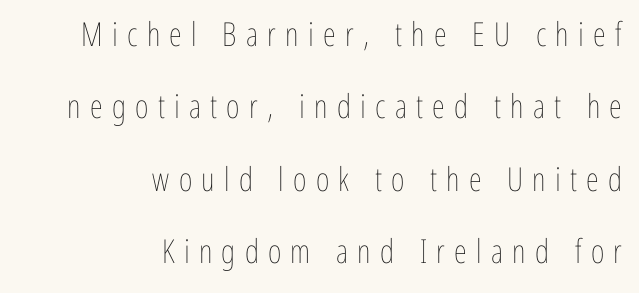
A clean baseline with only descenders dipping below it. A great deal of white space separates one row of letters from the next. The font is comparable to plain body text, perhaps lighter. These lines were composed using upright roman letters. Inter-character spacing is expanded well beyond the font's built-in metrics.
